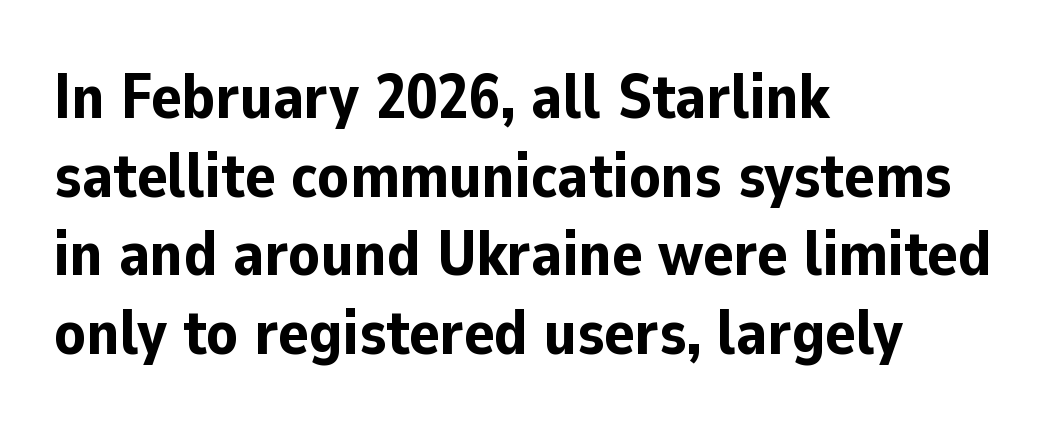
The image shows 63 px bold sans-serif type, upright; set left-aligned, normal line spacing (1.25x), normal letter spacing, not underlined; low stroke contrast and a medium x-height.
